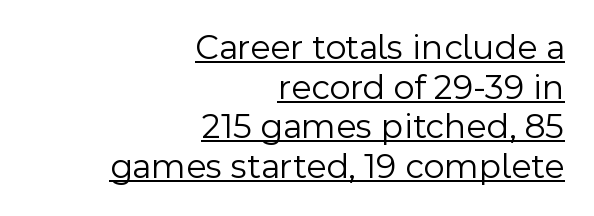
The image shows 36 px light sans-serif type, upright; set right-aligned, tight line spacing (1.1x), normal letter spacing, underlined; a medium x-height.
